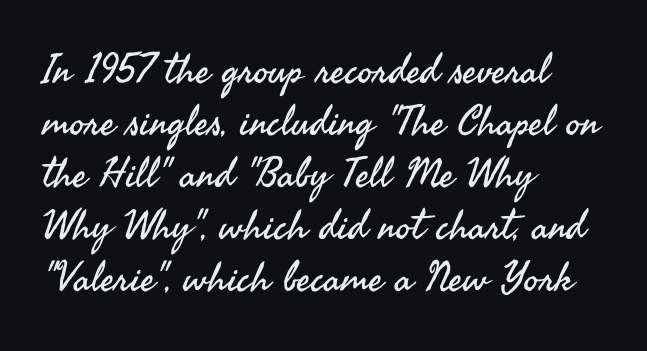
The letters carry no serifs — their stems end cleanly without finishing strokes. You could not count columns in this text — the font is proportionally spaced. The lines are quadded left. The lines sit at an ordinary, default distance from one another. Heft: none added — not bold.
